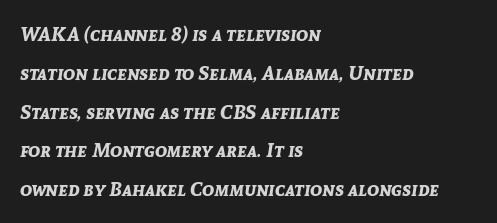
No word sits above an underline. The block of text is sparse from top to bottom, with ample space between rows. Where is the straight margin? On the left. Bold? Absolutely — the strokes are thick and heavy. Letter spacing: default.
